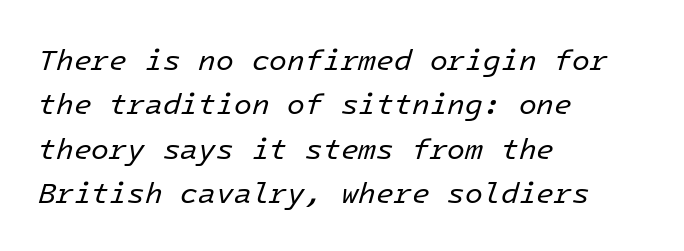
Normally led — the rows are evenly, conventionally spaced. A light-to-regular cut is what we see here. The face used here has a pronounced slope to its letters. Line starts are locked; line ends wander.
